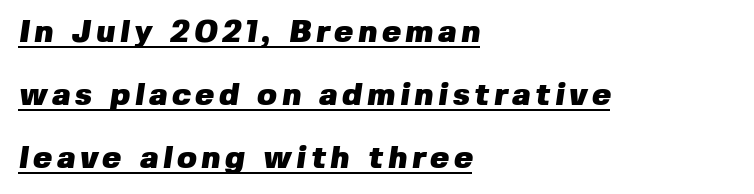
{"serif": "no", "bold": "yes", "weight": "heavy", "width": "normal", "stroke_contrast": "low", "x_height": "medium", "monospaced": "no", "underline": "yes", "align": "left", "line_spacing": "loose", "line_spacing_ratio": 1.97, "glyph_px": 32}
